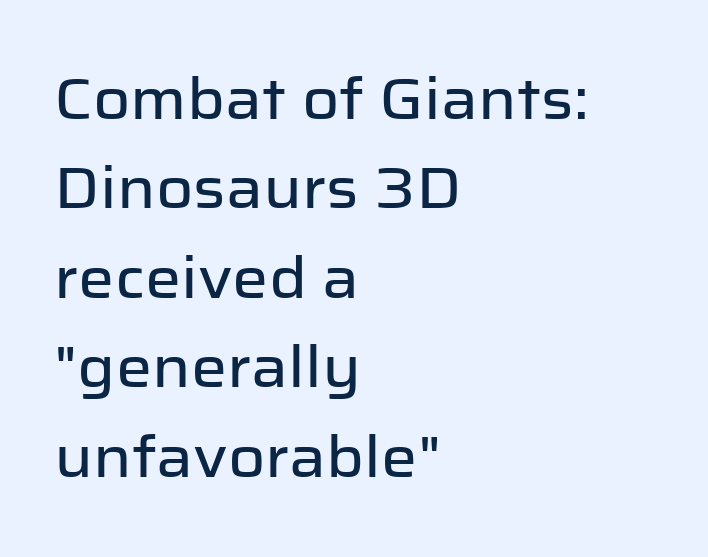
{"serif": "no", "italic": "no", "width": "normal", "stroke_contrast": "low", "x_height": "medium", "monospaced": "no", "underline": "no", "align": "left", "line_spacing": "normal", "line_spacing_ratio": 1.57, "letter_spacing": "normal", "letter_spacing_em": 0.0, "glyph_px": 57}
